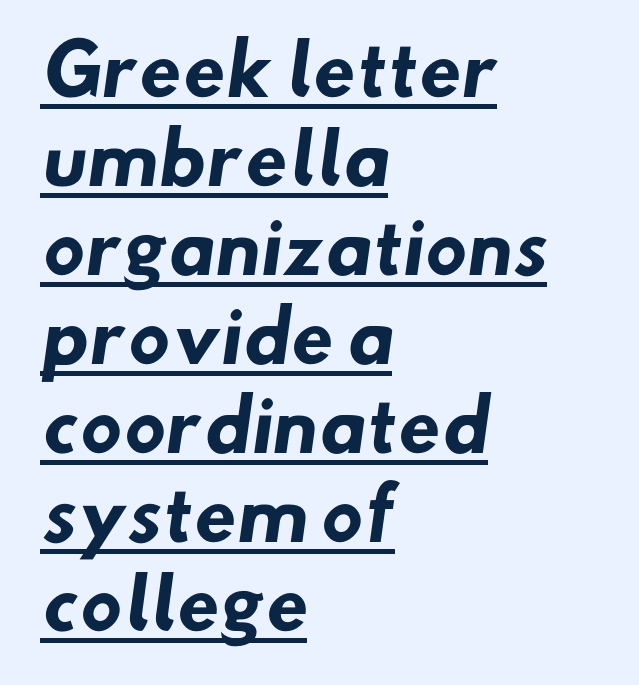
Compared with undecorated copy, this sample adds a rule below the words. Line starts are locked; line ends wander. These words are printed bold, with thick strokes throughout. The face used here is proportionally spaced, like ordinary book or web type. Glyph-to-glyph distance matches everyday printed text. Check where the strokes stop: nothing finishes them off — pure sans.
